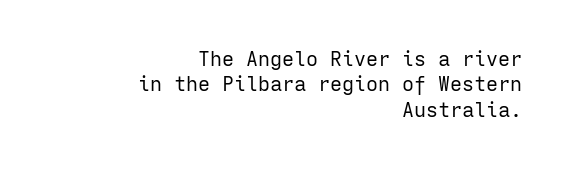
Q: Is the text bold? A: No.
Q: Is the text italic (slanted)? A: No, it is upright.
Q: Is the text underlined? A: No.
Q: How is the paragraph aligned? A: Right-aligned.
Q: Is the spacing between letters normal or unusually wide? A: Normal.
Q: Is the spacing between lines tight, normal or loose? A: Normal.
